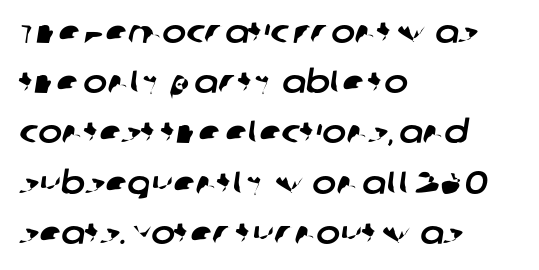
{"serif": "no", "width": "normal", "stroke_contrast": "low", "x_height": "large", "monospaced": "no", "underline": "no", "align": "left", "line_spacing": "normal", "line_spacing_ratio": 1.57, "letter_spacing": "normal", "letter_spacing_em": 0.0, "glyph_px": 32}
